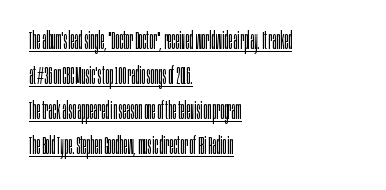
The image shows 24 px text type, upright; set left-aligned, normal line spacing (1.46x), normal letter spacing, underlined.
